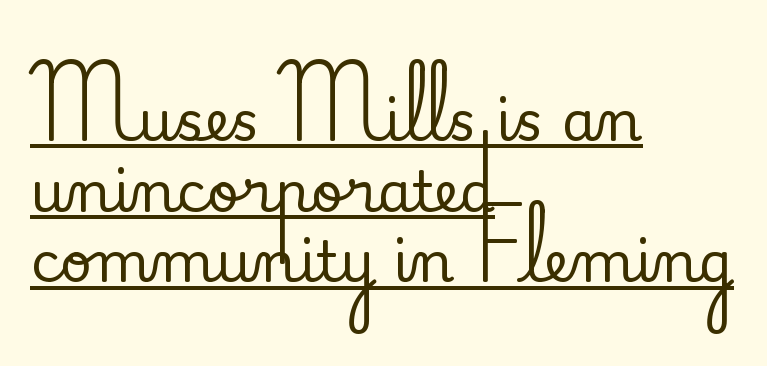
Caption: multi-line text, flush left, ragged right. Beneath each row of characters lies a ruled line. Character widths vary here, with narrow letters taking less room than wide ones. Caption: standard tracking, unaltered. When letters stand straight like this, we call the style roman or upright. The type family on display is of the serif kind.
